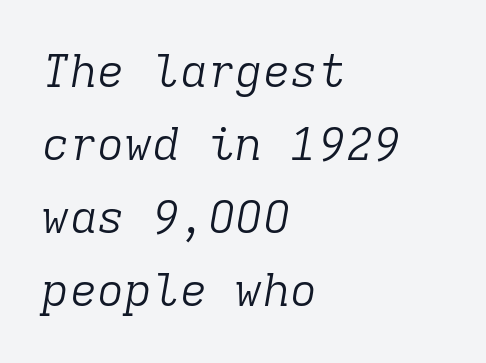
The image shows 46 px light serif type, italic (leaning right), monospaced; set left-aligned, normal line spacing (1.59x), normal letter spacing, not underlined; low stroke contrast and a medium x-height.
